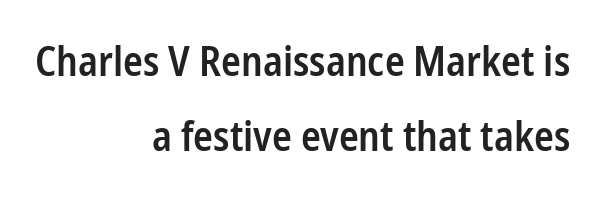
{"serif": "no", "italic": "no", "bold": "semi", "weight": "semibold", "width": "condensed", "stroke_contrast": "low", "x_height": "medium", "monospaced": "no", "underline": "no", "align": "right", "line_spacing_ratio": 1.83, "letter_spacing": "normal", "letter_spacing_em": 0.0, "glyph_px": 41}
